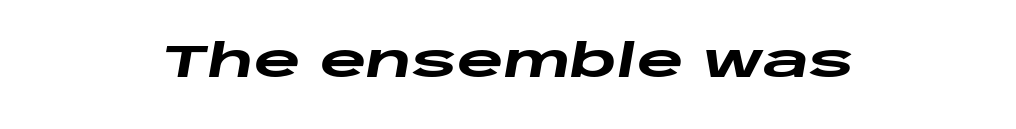
The image shows 45 px heavy, wide type, italic (leaning right); set centered, normal letter spacing, not underlined; low stroke contrast and a large x-height.
